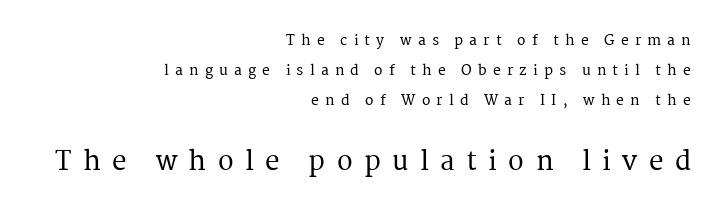
The image shows 26 px text type, upright; set right-aligned, loose line spacing (2.15x), unusually wide letter spacing (+0.44 em), not underlined; the second (bottom) block is 1.86x larger.
